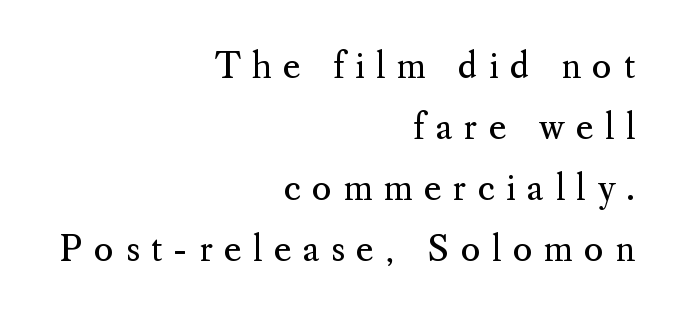
The image shows 34 px regular-weight serif type, upright; set right-aligned, line spacing 1.79x, unusually wide letter spacing (+0.33 em), not underlined; medium stroke contrast and a small x-height.
